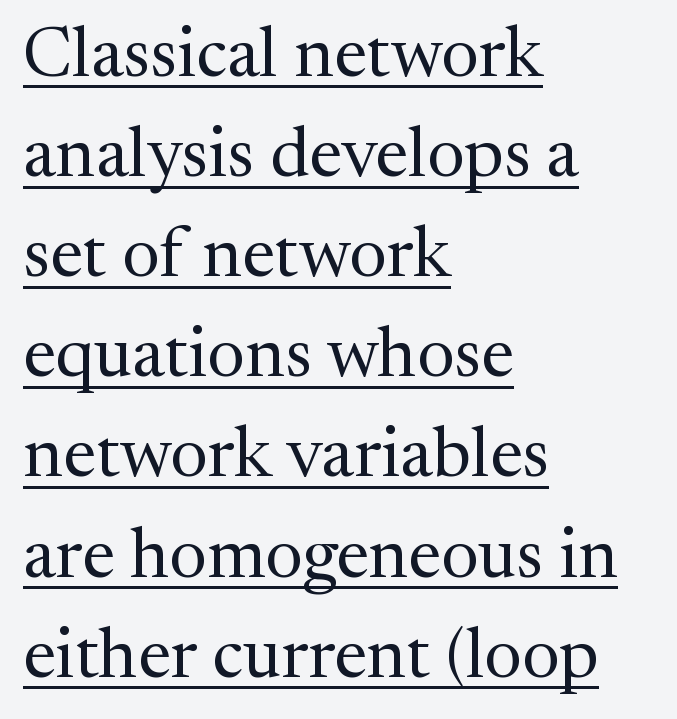
Nothing heavy about these letters — not bold at all. Honestly, the letter spacing is just normal — you wouldn't notice it. One-word summary of the alignment: left. Character widths vary here, with narrow letters taking less room than wide ones.
